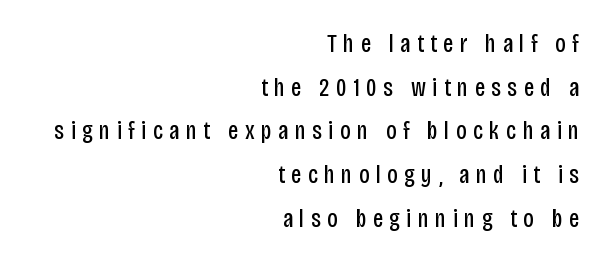
{"italic": "no", "bold": "no", "underline": "no", "align": "right", "line_spacing": "normal", "line_spacing_ratio": 1.68, "letter_spacing": "wide", "letter_spacing_em": 0.25, "glyph_px": 26}
